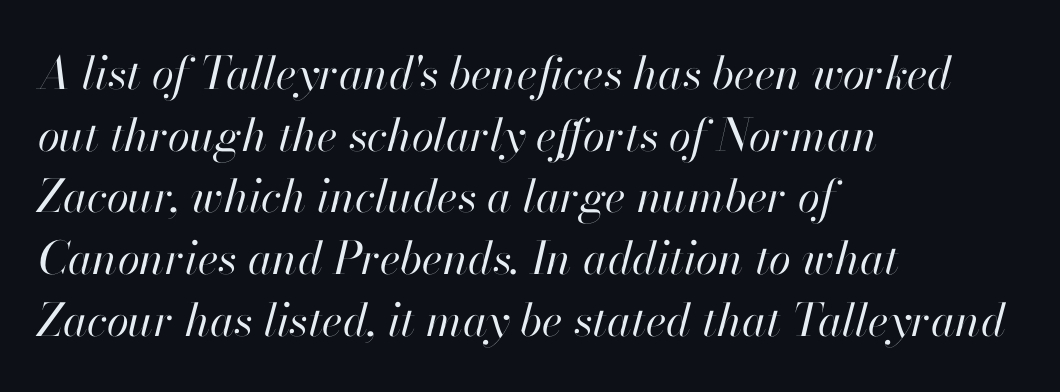
The glyphs are unaccompanied by any horizontal stroke below them. A typesetter would mark this as italic. Reading down the column, the eye jumps a familiar distance to each next line. Here the designer chose a conventional face with non-uniform glyph widths.
